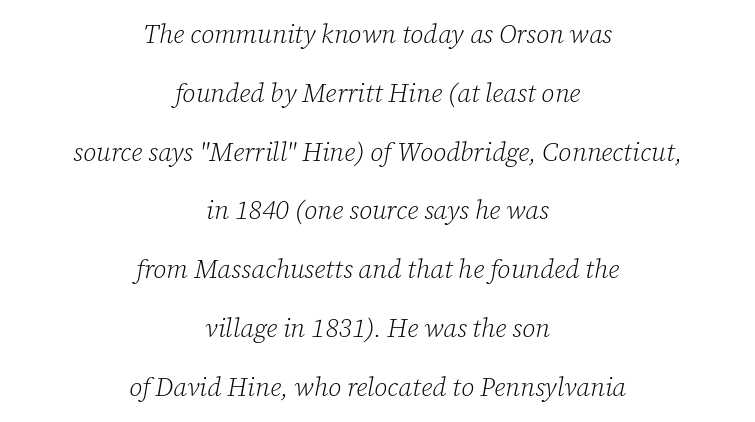
Q: Is the text bold? A: No.
Q: Is the text italic (slanted)? A: Yes, it leans right by about 12 degrees.
Q: Is the text underlined? A: No.
Q: How is the paragraph aligned? A: Centered.
Q: Is the spacing between letters normal or unusually wide? A: Normal.
Q: Is the spacing between lines tight, normal or loose? A: Loose.
